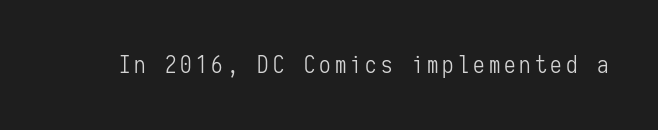
{"italic": "no", "bold": "no", "underline": "no", "glyph_px": 23}
